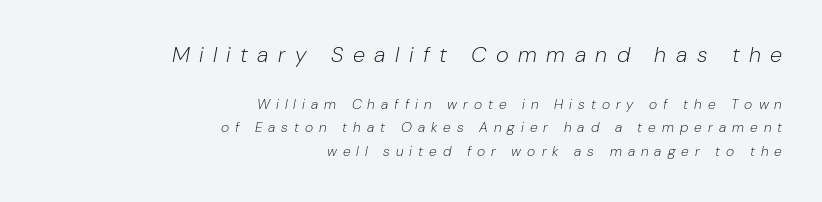
Loose tracking; the words dissolve into strings of separated letters. Vertical stems look standard width or narrower in stroke. Here the first block reads like a headline and the second like body copy. This sample uses an oblique cut, with every glyph tilted off the vertical. Layout note: lines flush right.
